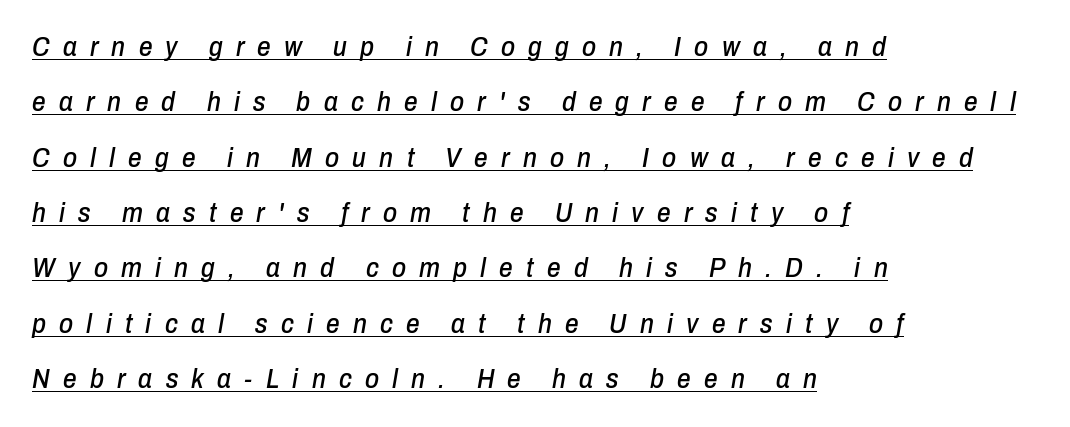
{"italic": "yes", "lean": "right", "slant_degrees": 10, "underline": "yes", "align": "left", "line_spacing": "loose", "line_spacing_ratio": 2.05, "letter_spacing": "wide", "letter_spacing_em": 0.49, "glyph_px": 27}
